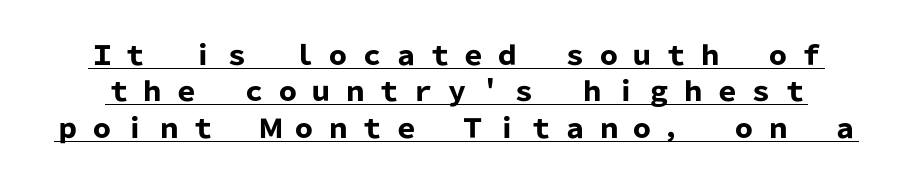
Q: Is the text bold? A: Yes.
Q: Is the text italic (slanted)? A: No, it is upright.
Q: Is the text underlined? A: Yes.
Q: Is the spacing between letters normal or unusually wide? A: Unusually wide.
Q: Is the spacing between lines tight, normal or loose? A: Normal.
